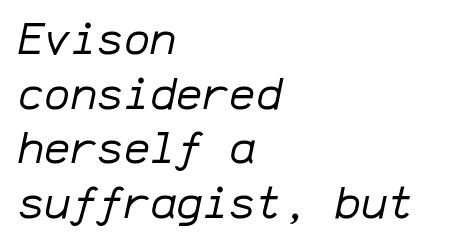
Q: Is the text bold? A: No.
Q: Is the text italic (slanted)? A: Yes, it leans right by about 12 degrees.
Q: Is the text underlined? A: No.
Q: How is the paragraph aligned? A: Left-aligned.
Q: Is the spacing between letters normal or unusually wide? A: Normal.
Q: Width (condensed, normal, or wide)? A: Normal.
Q: Stroke contrast? A: Low.
Q: x-height? A: Medium.
Q: Monospaced? A: Yes.
